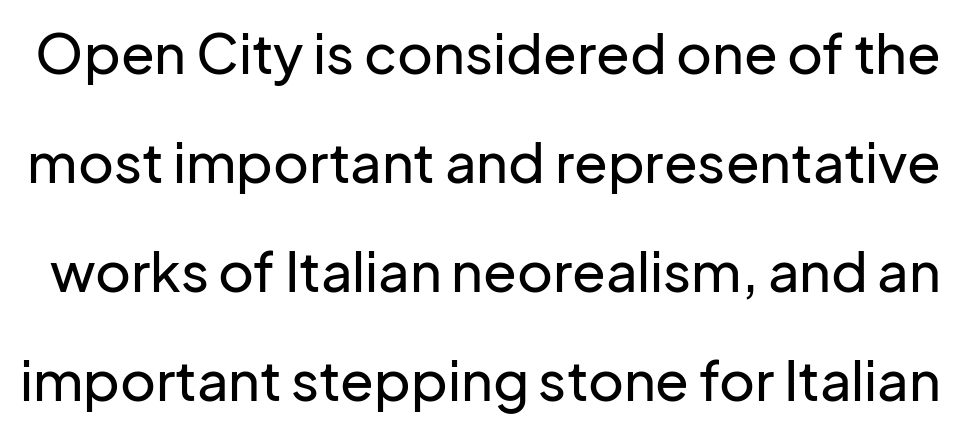
The image shows 55 px sans-serif type, upright; set loose line spacing (1.98x), normal letter spacing, not underlined; low stroke contrast and a medium x-height.
